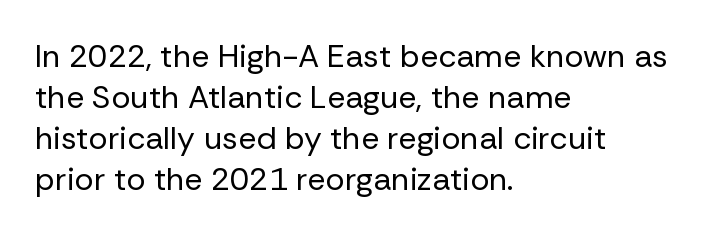
Q: Is the text bold? A: No.
Q: Is the text italic (slanted)? A: No, it is upright.
Q: Is the typeface a serif or a sans-serif typeface? A: Sans-serif.
Q: Is the text underlined? A: No.
Q: How is the paragraph aligned? A: Left-aligned.
Q: Is the spacing between letters normal or unusually wide? A: Normal.
Q: Is the spacing between lines tight, normal or loose? A: Normal.
Q: Width (condensed, normal, or wide)? A: Normal.
Q: Stroke contrast? A: Low.
Q: x-height? A: Medium.
Q: Monospaced? A: No.
